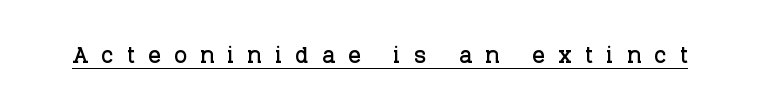
The image shows 31 px serif type, upright; set unusually wide letter spacing (+0.42 em), underlined; low stroke contrast and a large x-height.
